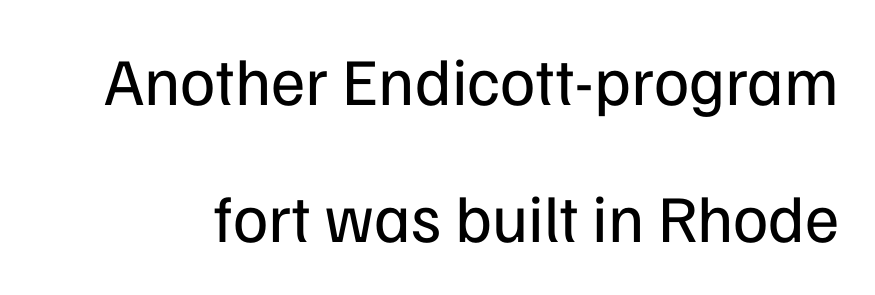
The image shows 67 px regular-weight sans-serif type, upright; set loose line spacing (2.05x), normal letter spacing, not underlined; low stroke contrast and a medium x-height.
